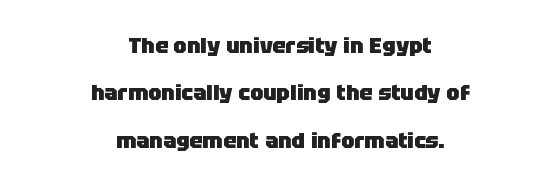
Q: Is the text bold? A: Yes.
Q: Is the text italic (slanted)? A: No, it is upright.
Q: Is the text underlined? A: No.
Q: How is the paragraph aligned? A: Centered.
Q: Is the spacing between letters normal or unusually wide? A: Normal.
Q: Is the spacing between lines tight, normal or loose? A: Loose.
